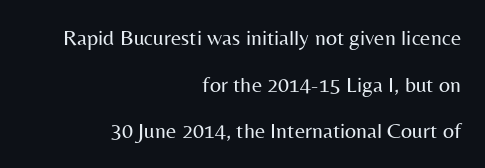
The image shows 22 px text type, upright; set right-aligned, loose line spacing (2.12x), normal letter spacing, not underlined.
